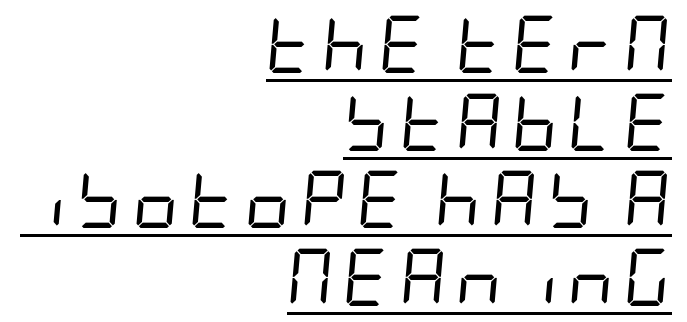
Q: Is the text bold? A: No.
Q: Is the text italic (slanted)? A: Yes, it leans right by about 5 degrees.
Q: Is the text underlined? A: Yes.
Q: How is the paragraph aligned? A: Right-aligned.
Q: Is the spacing between lines tight, normal or loose? A: Normal.
Q: Width (condensed, normal, or wide)? A: Condensed.
Q: Stroke contrast? A: Low.
Q: x-height? A: Large.
